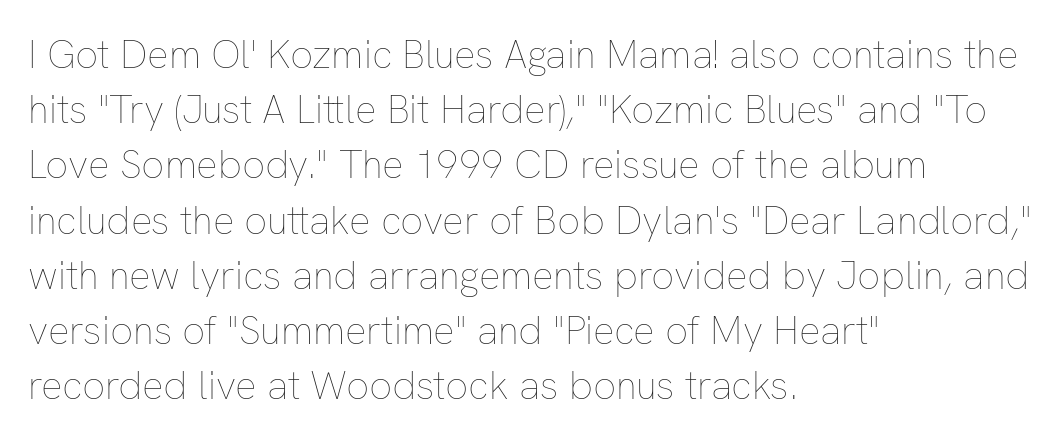
No italicization has been applied; the sample stays upright. Layout note: lines flush left. Between one letter and the next there's only the usual sliver of space. This is not heavy type; no bold has been used.
